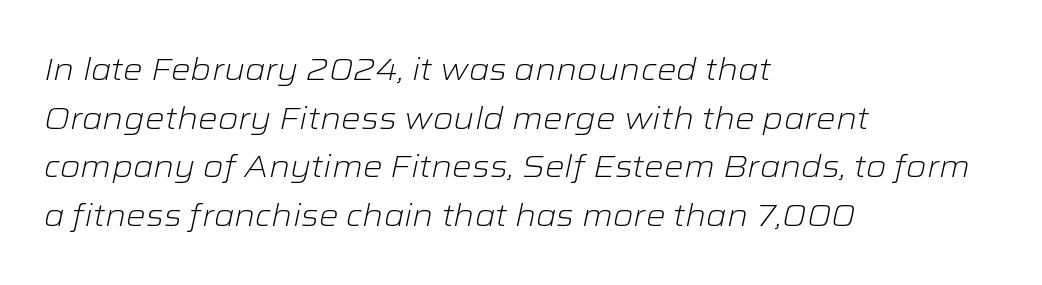
{"italic": "yes", "lean": "right", "slant_degrees": 12, "bold": "no", "weight": "light", "width": "wide", "stroke_contrast": "low", "x_height": "medium", "monospaced": "no", "underline": "no", "align": "left", "line_spacing": "normal", "line_spacing_ratio": 1.57, "letter_spacing": "normal", "letter_spacing_em": 0.0, "glyph_px": 31}
